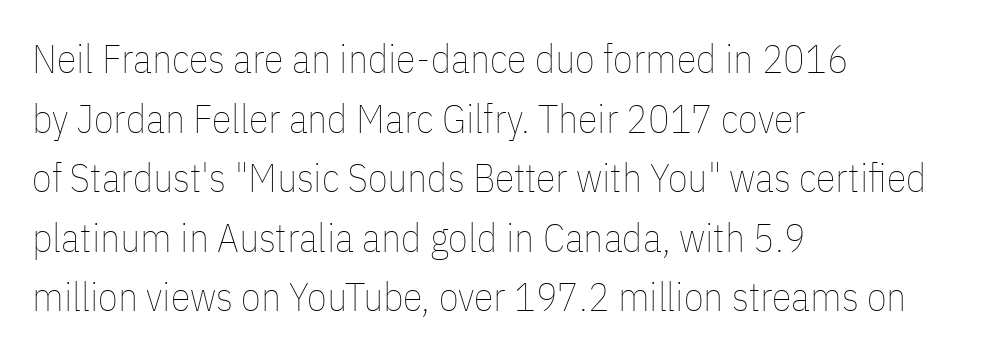
Q: Is the text bold? A: No.
Q: Is the text italic (slanted)? A: No, it is upright.
Q: Is the text underlined? A: No.
Q: How is the paragraph aligned? A: Left-aligned.
Q: Is the spacing between letters normal or unusually wide? A: Normal.
Q: Is the spacing between lines tight, normal or loose? A: Normal.
Q: Width (condensed, normal, or wide)? A: Condensed.
Q: Stroke contrast? A: Low.
Q: x-height? A: Medium.
Q: Monospaced? A: No.
